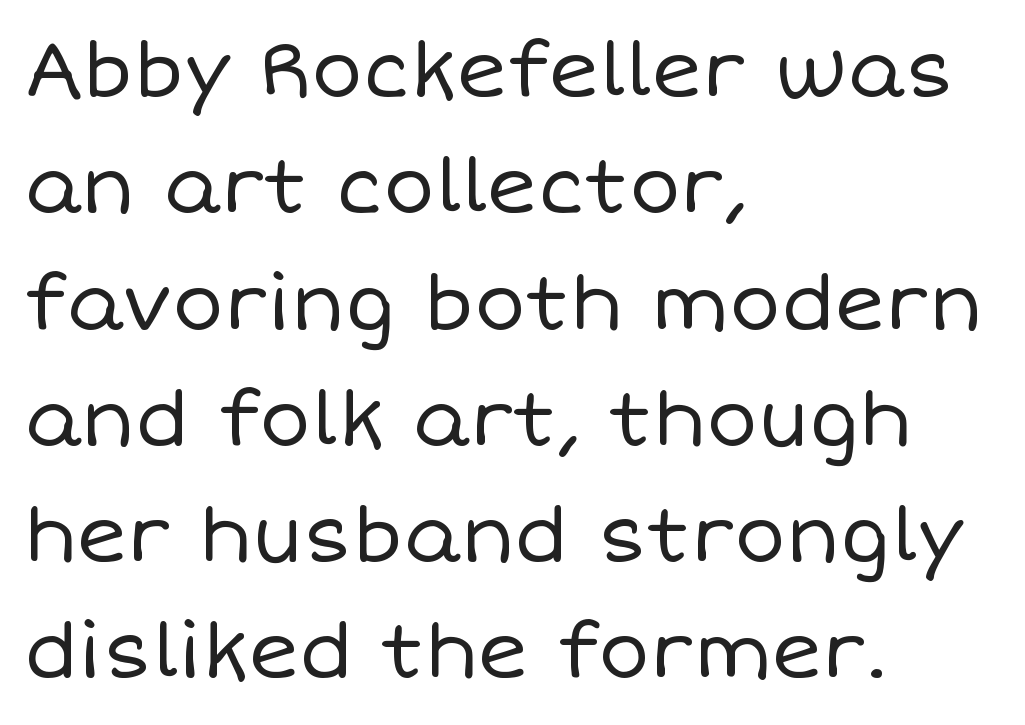
Q: Is the text bold? A: No.
Q: Is the text italic (slanted)? A: No, it is upright.
Q: Is the text underlined? A: No.
Q: How is the paragraph aligned? A: Left-aligned.
Q: Is the spacing between letters normal or unusually wide? A: Normal.
Q: Is the spacing between lines tight, normal or loose? A: Normal.
Q: Width (condensed, normal, or wide)? A: Normal.
Q: Stroke contrast? A: Low.
Q: x-height? A: Large.
Q: Monospaced? A: No.
